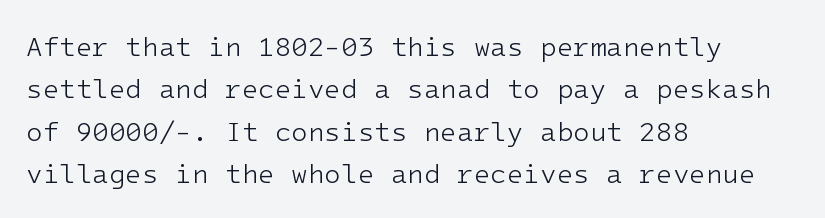
{"italic": "no", "bold": "no", "underline": "no", "align": "left", "line_spacing": "normal", "line_spacing_ratio": 1.57, "letter_spacing": "normal", "letter_spacing_em": 0.0, "glyph_px": 27}
